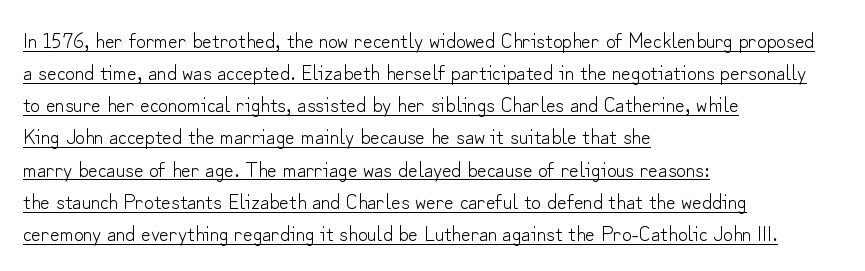
The image shows 21 px text type, upright; set left-aligned, normal line spacing (1.53x), normal letter spacing, underlined.
